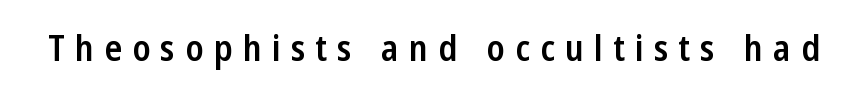
The image shows 36 px semibold, condensed sans-serif type, upright; set unusually wide letter spacing (+0.28 em), not underlined; low stroke contrast and a medium x-height.
